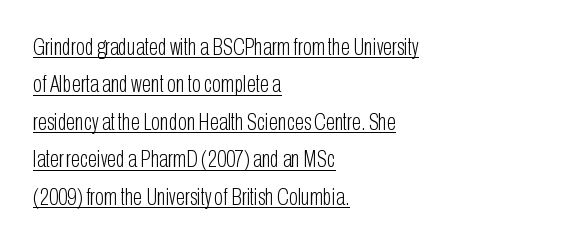
{"italic": "no", "bold": "no", "underline": "yes", "align": "left", "line_spacing": "normal", "line_spacing_ratio": 1.56, "letter_spacing": "normal", "letter_spacing_em": 0.0, "glyph_px": 24}
